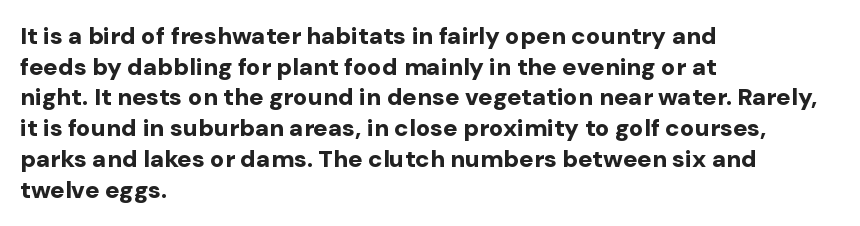
Q: Is the text bold? A: Yes.
Q: Is the text italic (slanted)? A: No, it is upright.
Q: Is the text underlined? A: No.
Q: How is the paragraph aligned? A: Left-aligned.
Q: Is the spacing between letters normal or unusually wide? A: Normal.
Q: Is the spacing between lines tight, normal or loose? A: Normal.
